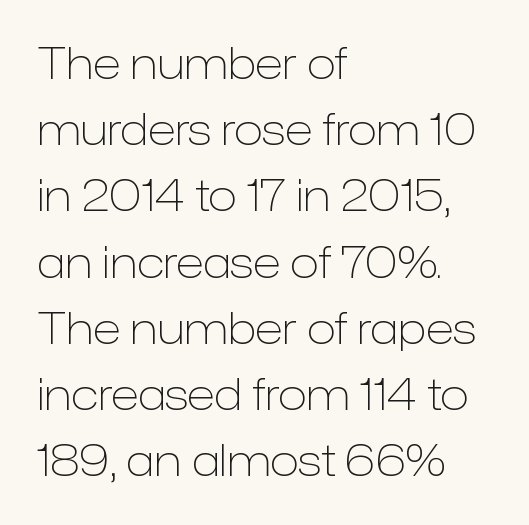
Nope, no serifs anywhere on these letters. The face used here is proportionally spaced, like ordinary book or web type. The block of text has a typical density, with ordinary space between rows. Weight: regular or lighter.
